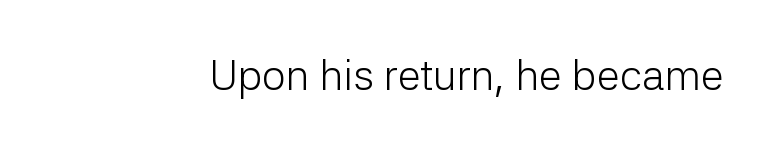
Q: Is the text bold? A: No.
Q: Is the text italic (slanted)? A: No, it is upright.
Q: Is the typeface a serif or a sans-serif typeface? A: Sans-serif.
Q: Is the text underlined? A: No.
Q: Is the spacing between letters normal or unusually wide? A: Normal.
Q: Width (condensed, normal, or wide)? A: Normal.
Q: Stroke contrast? A: Low.
Q: x-height? A: Medium.
Q: Monospaced? A: No.
